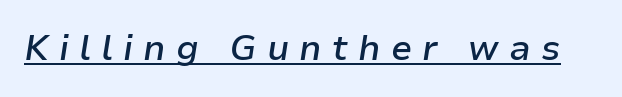
{"italic": "yes", "lean": "right", "slant_degrees": 9, "bold": "semi", "weight": "semibold", "width": "normal", "stroke_contrast": "low", "x_height": "medium", "monospaced": "no", "underline": "yes", "letter_spacing": "wide", "letter_spacing_em": 0.29, "glyph_px": 35}
